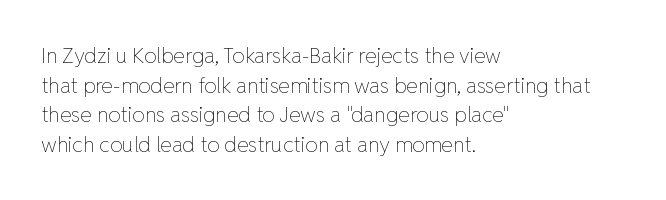
Q: Is the text bold? A: No.
Q: Is the text italic (slanted)? A: No, it is upright.
Q: Is the text underlined? A: No.
Q: How is the paragraph aligned? A: Left-aligned.
Q: Is the spacing between letters normal or unusually wide? A: Normal.
Q: Is the spacing between lines tight, normal or loose? A: Normal.
